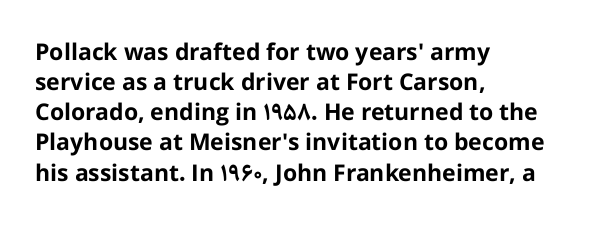
{"italic": "no", "bold": "yes", "underline": "no", "align": "left", "line_spacing": "normal", "line_spacing_ratio": 1.31, "letter_spacing": "normal", "letter_spacing_em": 0.0, "glyph_px": 23}
